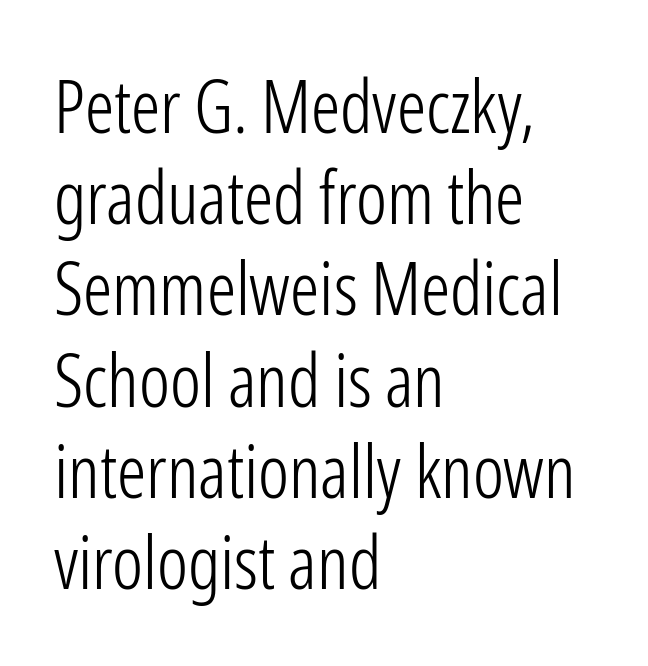
The image shows 73 px light, condensed sans-serif type, upright; set left-aligned, normal line spacing (1.25x), normal letter spacing, not underlined; low stroke contrast and a medium x-height.
